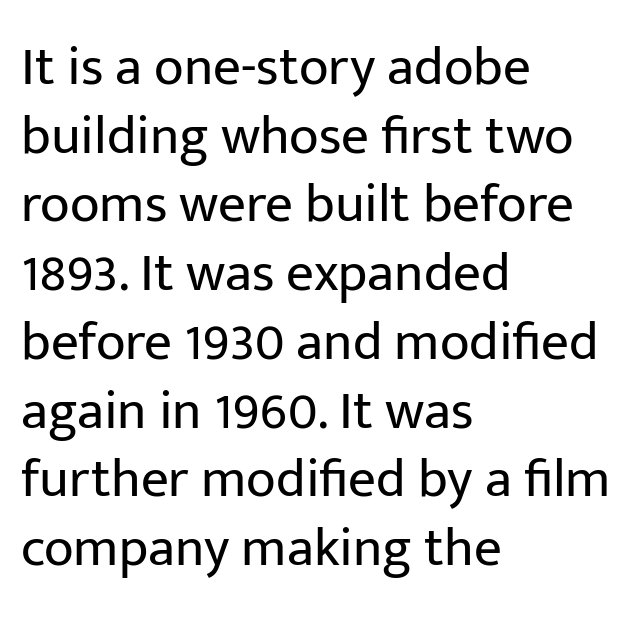
A bare baseline throughout the passage. The setting favours the left margin, as ordinary paragraphs usually do. These lines are rendered in a variable-pitch font. Bold? No — there's no thickening of the strokes. Tracking here is standard; glyphs follow each other at the usual distance.
